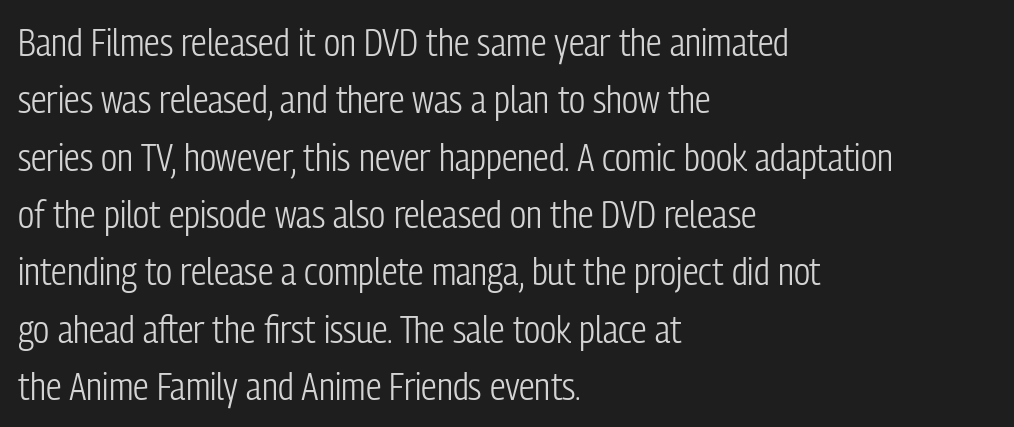
These lines keep a tight, regular rhythm from letter to letter. Is the type heavy? It reads as light-to-regular instead. The face used here is proportionally spaced, like ordinary book or web type. A sans-serif font was chosen for this passage.
